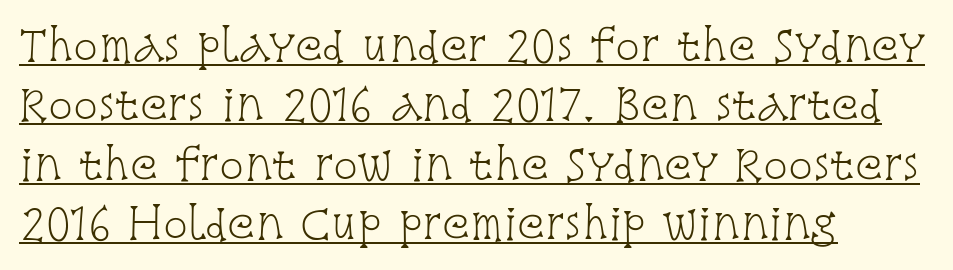
The image shows 41 px light, condensed serif type, upright; set left-aligned, normal line spacing (1.45x), normal letter spacing, underlined; low stroke contrast and a large x-height.
